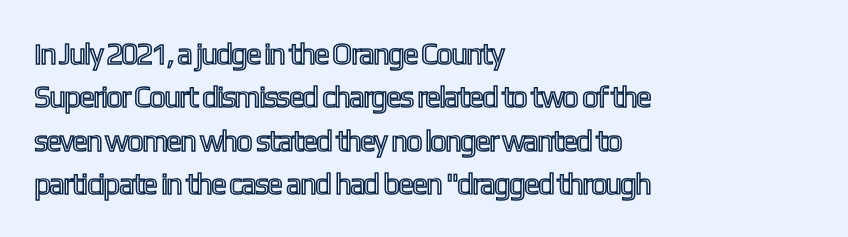
The image shows 30 px condensed type, upright; set left-aligned, normal line spacing (1.45x), normal letter spacing, not underlined; a medium x-height.
